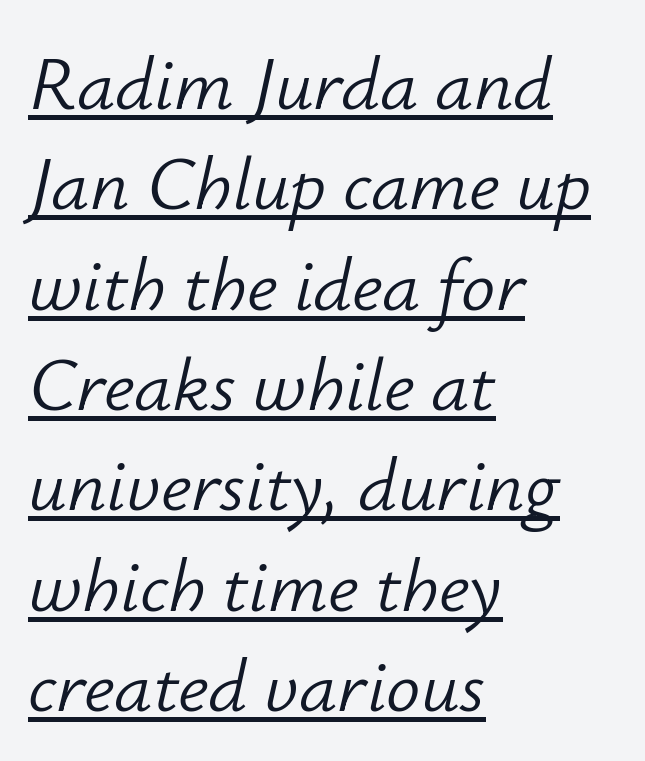
{"italic": "yes", "lean": "right", "slant_degrees": 12, "bold": "no", "weight": "light", "width": "normal", "stroke_contrast": "low", "x_height": "small", "monospaced": "no", "underline": "yes", "align": "left", "line_spacing": "normal", "line_spacing_ratio": 1.32, "letter_spacing": "normal", "letter_spacing_em": 0.0, "glyph_px": 76}
